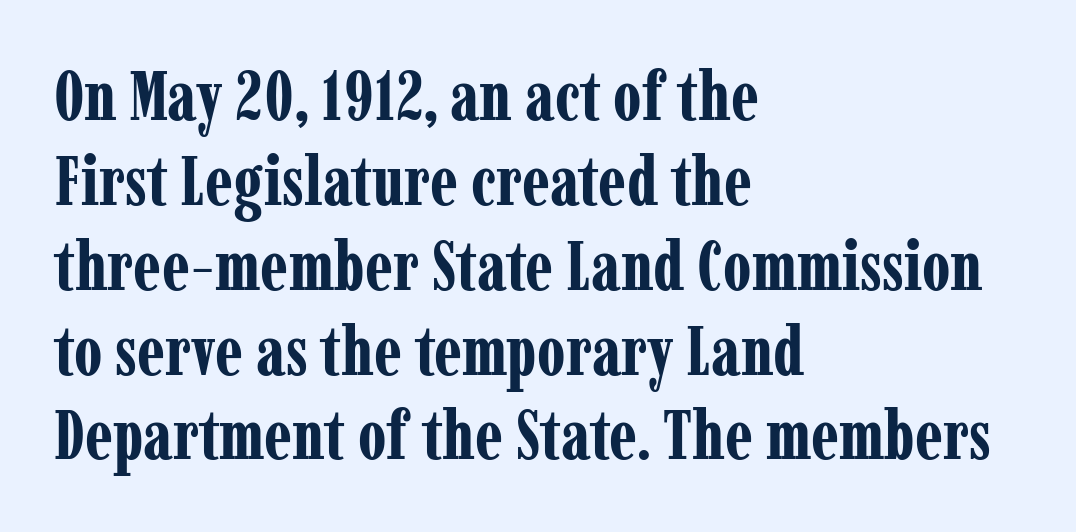
Posture: vertical. Words float on clear page, feet unadorned. Type style note: has serifs. Each letter keeps its own natural width here, so spacing adapts to shape. This sample uses plain, unmodified letter spacing.
